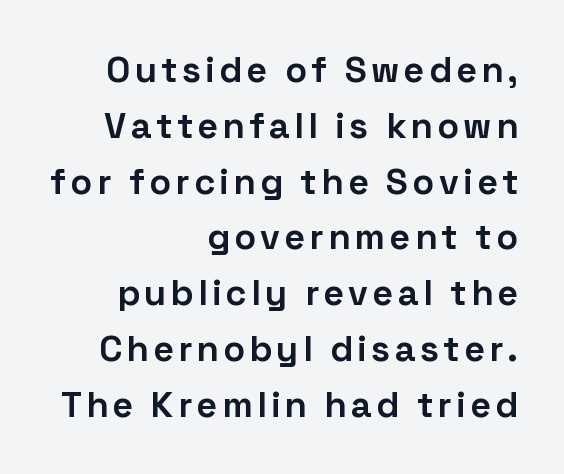
It's the straight-up-and-down kind of type. Note the varied advance widths — an 'i' is clearly narrower than an 'm'. The ragged edge is on the left, which tells us the setting is flush right. The strokes are fattened all the way to bold.
